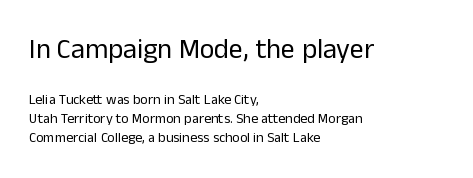
{"serif": "no", "italic": "no", "bold": "no", "weight": "regular", "width": "normal", "stroke_contrast": "low", "x_height": "medium", "monospaced": "no", "underline": "no", "align": "left", "line_spacing": "normal", "line_spacing_ratio": 1.35, "letter_spacing": "normal", "letter_spacing_em": 0.0, "larger_block": "first", "size_ratio": 2.0, "glyph_px": 28}
